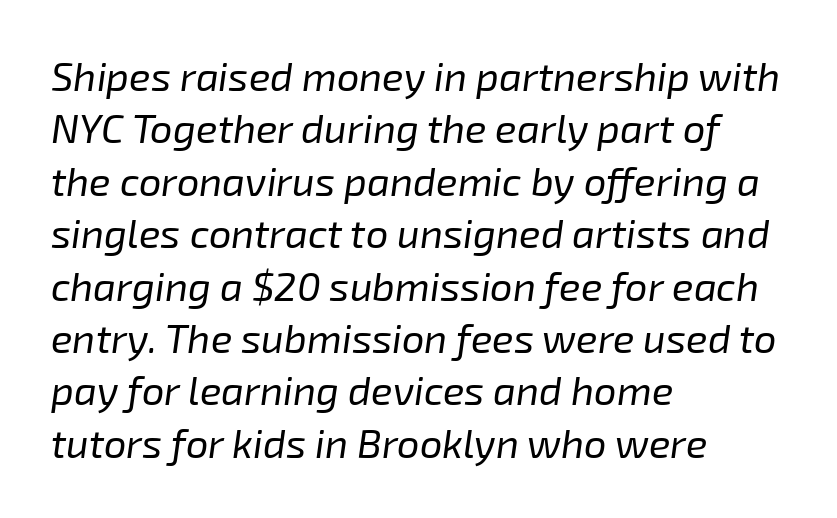
Q: Is the text bold? A: No.
Q: Is the text italic (slanted)? A: Yes, it leans right by about 8 degrees.
Q: Is the text underlined? A: No.
Q: How is the paragraph aligned? A: Left-aligned.
Q: Is the spacing between letters normal or unusually wide? A: Normal.
Q: Is the spacing between lines tight, normal or loose? A: Normal.
Q: Width (condensed, normal, or wide)? A: Normal.
Q: Stroke contrast? A: Low.
Q: x-height? A: Medium.
Q: Monospaced? A: No.
